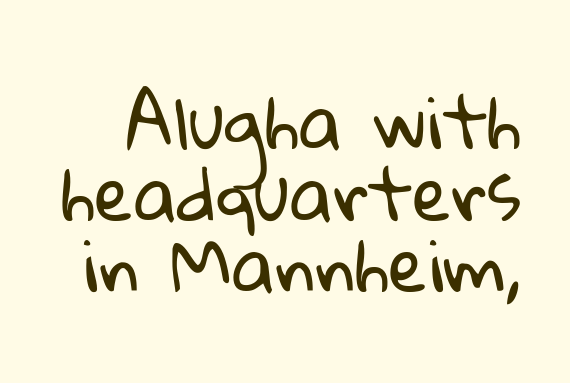
The image shows 71 px regular-weight sans-serif type; set tight line spacing (1.01x), normal letter spacing, not underlined; low stroke contrast and a medium x-height.
